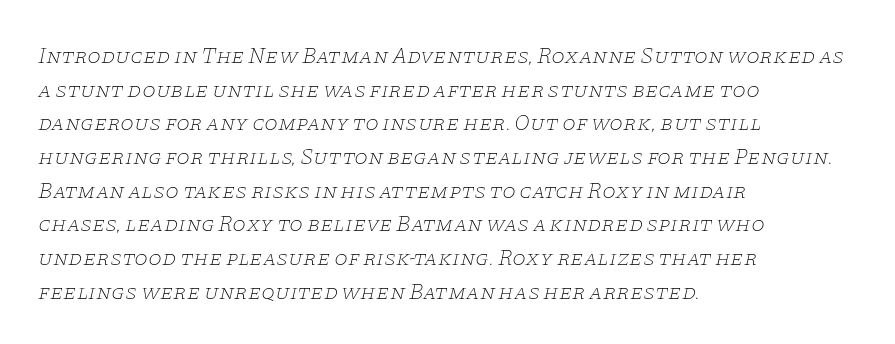
{"italic": "yes", "lean": "right", "slant_degrees": 11, "bold": "no", "underline": "no", "align": "left", "line_spacing": "normal", "line_spacing_ratio": 1.53, "letter_spacing": "normal", "letter_spacing_em": 0.0, "glyph_px": 22}
